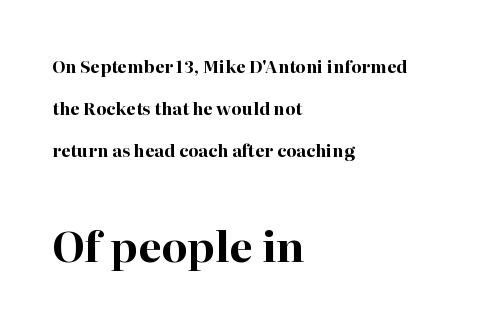
Descenders are the only things crossing below the line. This layout puts the modest block above and the oversized block below. The lines in this sample share a left origin and differ only in where they stop. These lines keep a tight, regular rhythm from letter to letter. Regarding serifs, this sample has them. This block would shrink considerably if given ordinary leading; it's expanded now.
